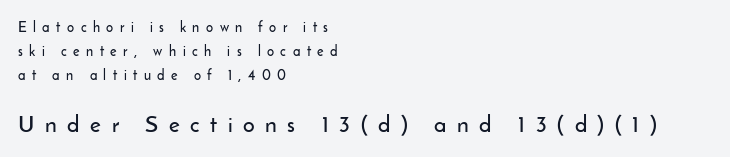
{"italic": "no", "underline": "no", "align": "left", "line_spacing_ratio": 1.73, "letter_spacing": "wide", "letter_spacing_em": 0.46, "larger_block": "second", "size_ratio": 1.64, "glyph_px": 23}
